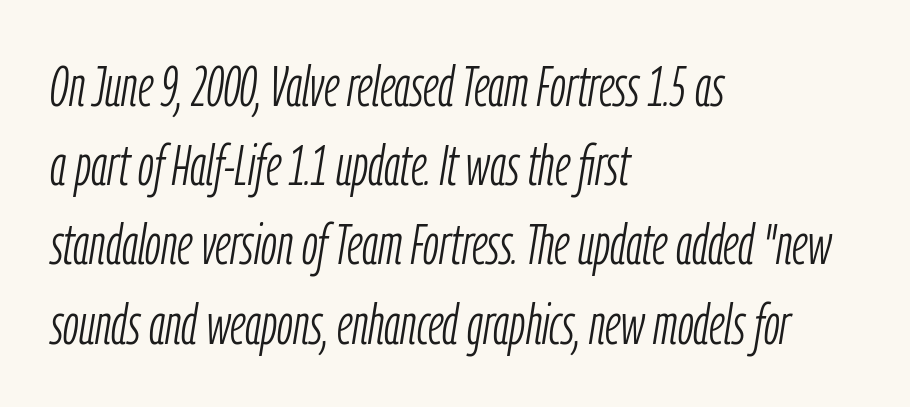
The vertical gap from one line to the next is medium. The letters advance in unequal steps, a hallmark of proportional type. The font is comparable to plain body text, perhaps lighter. The whole block is typeset with a tilt.
